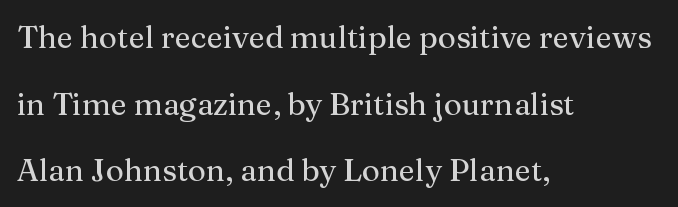
The image shows 31 px serif type, upright; set left-aligned, loose line spacing (2.15x), normal letter spacing, not underlined; medium stroke contrast and a medium x-height.
